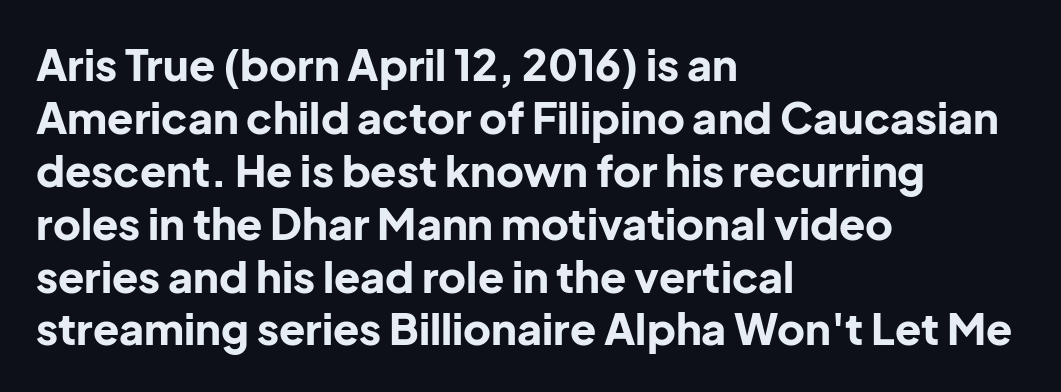
Q: Is the text bold? A: Yes.
Q: Is the text italic (slanted)? A: No, it is upright.
Q: Is the typeface a serif or a sans-serif typeface? A: Sans-serif.
Q: Is the text underlined? A: No.
Q: How is the paragraph aligned? A: Left-aligned.
Q: Is the spacing between letters normal or unusually wide? A: Normal.
Q: Width (condensed, normal, or wide)? A: Normal.
Q: Stroke contrast? A: Low.
Q: x-height? A: Medium.
Q: Monospaced? A: No.
